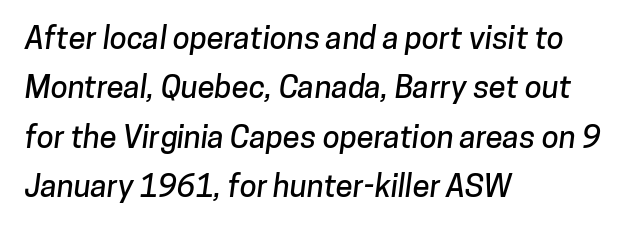
{"serif": "no", "width": "normal", "stroke_contrast": "low", "x_height": "medium", "monospaced": "no", "underline": "no", "align": "left", "line_spacing": "normal", "line_spacing_ratio": 1.59, "letter_spacing": "normal", "letter_spacing_em": 0.0, "glyph_px": 31}
